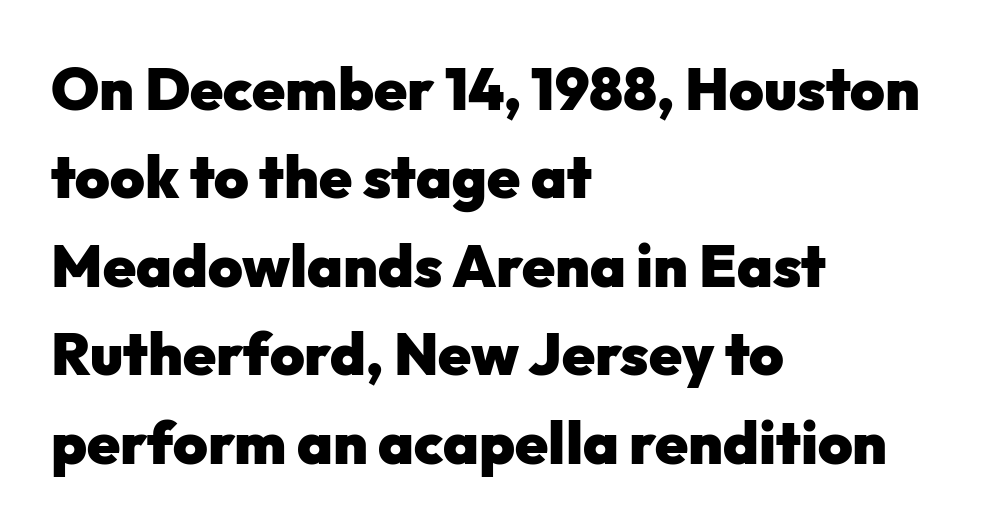
{"serif": "no", "italic": "no", "bold": "yes", "weight": "heavy", "width": "normal", "stroke_contrast": "low", "x_height": "medium", "monospaced": "no", "underline": "no", "align": "left", "line_spacing": "normal", "line_spacing_ratio": 1.5, "letter_spacing": "normal", "letter_spacing_em": 0.0, "glyph_px": 59}
